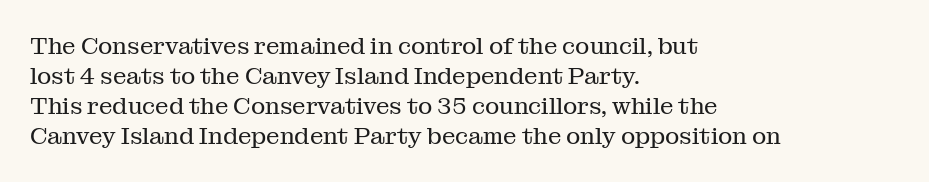
{"italic": "no", "bold": "no", "underline": "no", "align": "left", "line_spacing": "normal", "line_spacing_ratio": 1.25, "letter_spacing": "normal", "letter_spacing_em": 0.0, "glyph_px": 24}
